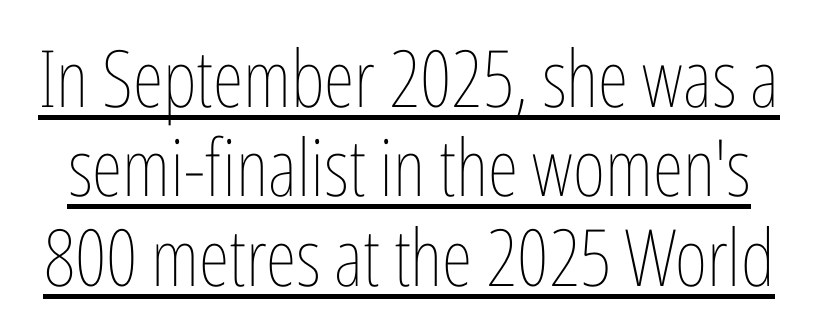
The image shows 79 px thin, condensed type, upright; set tight line spacing (1.13x), normal letter spacing, underlined; low stroke contrast and a medium x-height.
